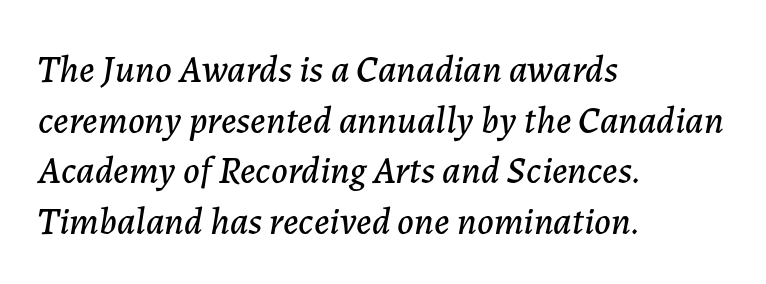
The image shows 38 px text type, italic (leaning right); set left-aligned, normal line spacing (1.33x), normal letter spacing, not underlined; low stroke contrast and a medium x-height.
